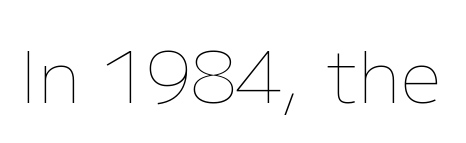
No italicization has been applied; the sample stays upright. Observe the ordinary spacing: letters are neighbours, not strangers. Stroke thickness stays within the range of a standard reading face or lighter. Anything drawn beneath the words? Only blank space. Note the varied advance widths — an 'i' is clearly narrower than an 'm'.
